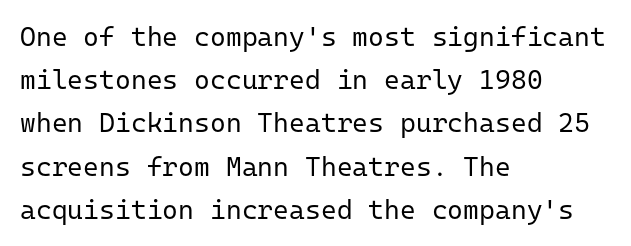
The image shows 27 px text type, upright; set left-aligned, normal line spacing (1.6x), normal letter spacing, not underlined.
